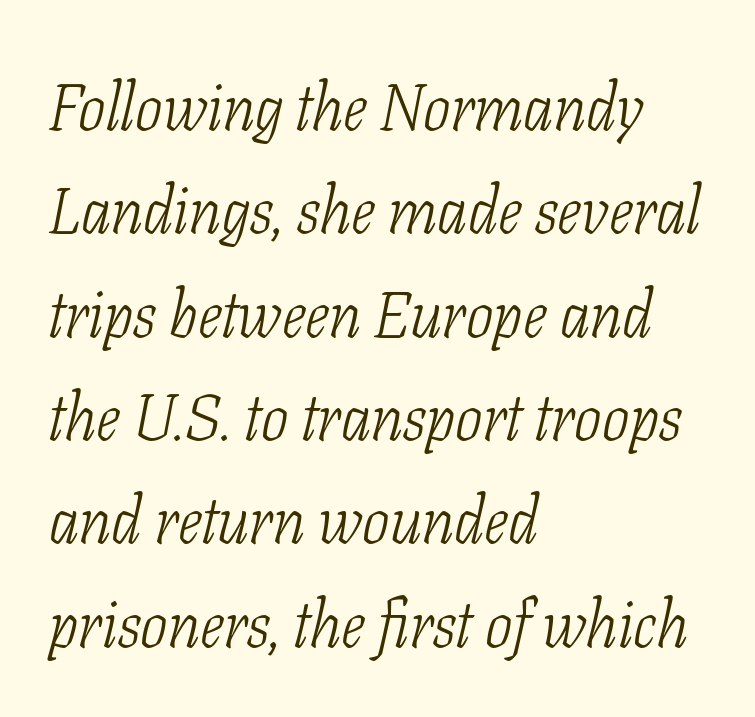
The image shows 65 px light, condensed serif type, italic (leaning right); set left-aligned, normal line spacing (1.59x), normal letter spacing, not underlined; low stroke contrast and a medium x-height.
